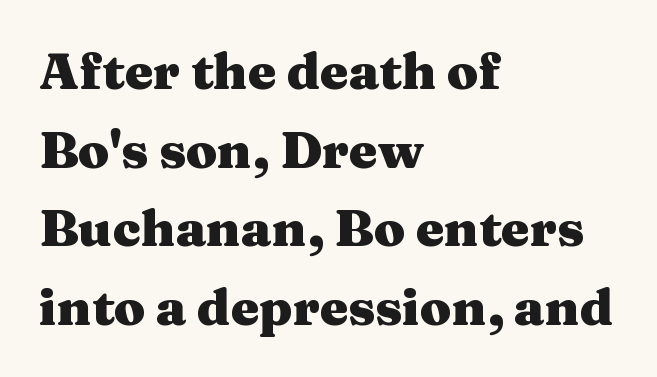
Q: Is the text bold? A: Yes.
Q: Is the text italic (slanted)? A: No, it is upright.
Q: Is the typeface a serif or a sans-serif typeface? A: Serif.
Q: Is the text underlined? A: No.
Q: How is the paragraph aligned? A: Left-aligned.
Q: Is the spacing between letters normal or unusually wide? A: Normal.
Q: Is the spacing between lines tight, normal or loose? A: Normal.
Q: Width (condensed, normal, or wide)? A: Wide.
Q: Stroke contrast? A: Medium.
Q: x-height? A: Medium.
Q: Monospaced? A: No.
